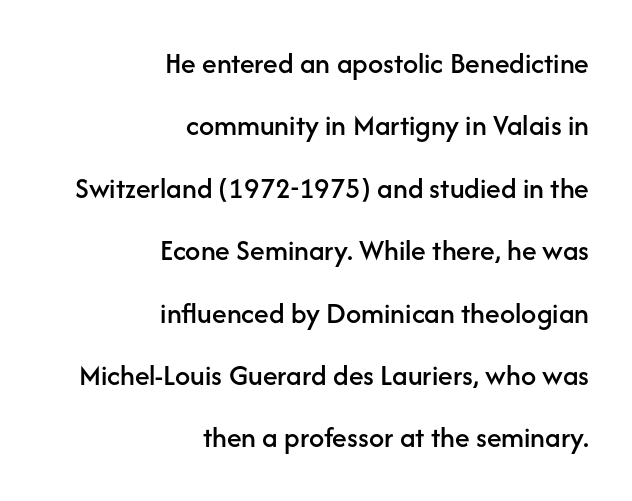
{"serif": "no", "italic": "no", "width": "normal", "stroke_contrast": "low", "x_height": "medium", "monospaced": "no", "underline": "no", "align": "right", "line_spacing": "loose", "line_spacing_ratio": 2.08, "letter_spacing": "normal", "letter_spacing_em": 0.0, "glyph_px": 30}
